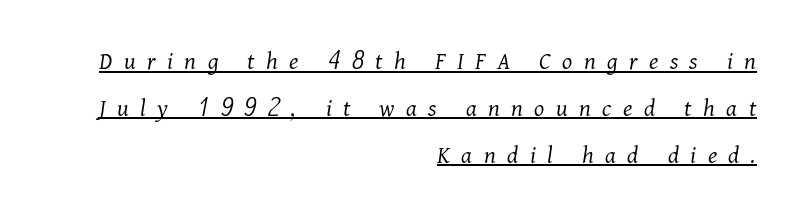
Q: Is the text bold? A: No.
Q: Is the text italic (slanted)? A: Yes, it leans right by about 11 degrees.
Q: Is the text underlined? A: Yes.
Q: How is the paragraph aligned? A: Right-aligned.
Q: Is the spacing between letters normal or unusually wide? A: Unusually wide.
